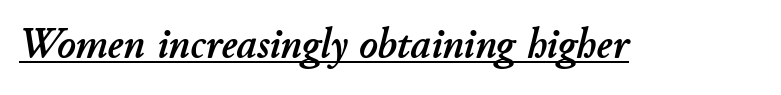
The letterforms sit shoulder to shoulder at normal distance. The rendering uses natural spacing where letterforms have individual widths. The glyphs are accompanied by a horizontal stroke just below them. Quick note: italic.
